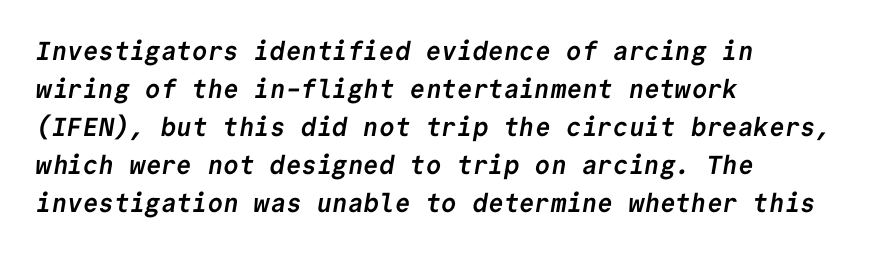
Q: Is the text bold? A: Yes.
Q: Is the text underlined? A: No.
Q: How is the paragraph aligned? A: Left-aligned.
Q: Is the spacing between letters normal or unusually wide? A: Normal.
Q: Is the spacing between lines tight, normal or loose? A: Normal.
